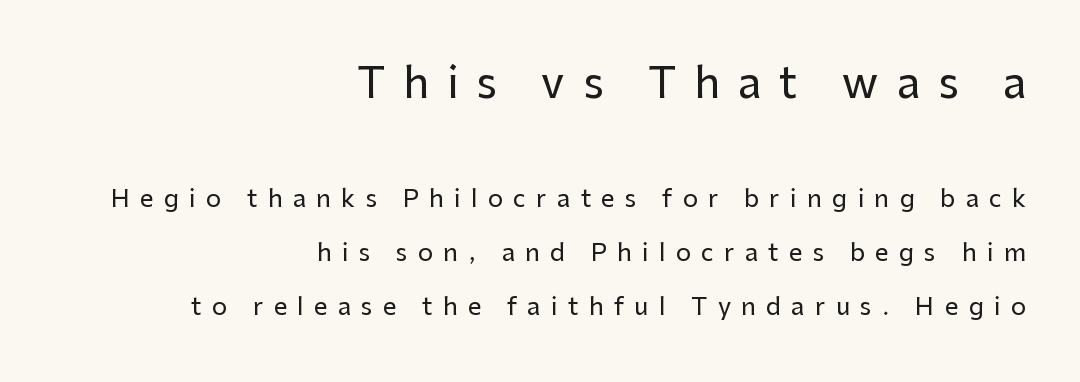
Underlining? Definitely not there. In terms of leading, this rendering errs on the spacious side. The passage shown is typed in a proportional face where columns would drift. Inter-character spacing is expanded well beyond the font's built-in metrics.
